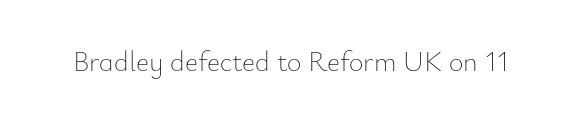
Q: Is the text bold? A: No.
Q: Is the text italic (slanted)? A: No, it is upright.
Q: Is the text underlined? A: No.
Q: Is the spacing between letters normal or unusually wide? A: Normal.
Q: Width (condensed, normal, or wide)? A: Normal.
Q: Stroke contrast? A: Low.
Q: x-height? A: Small.
Q: Monospaced? A: No.
